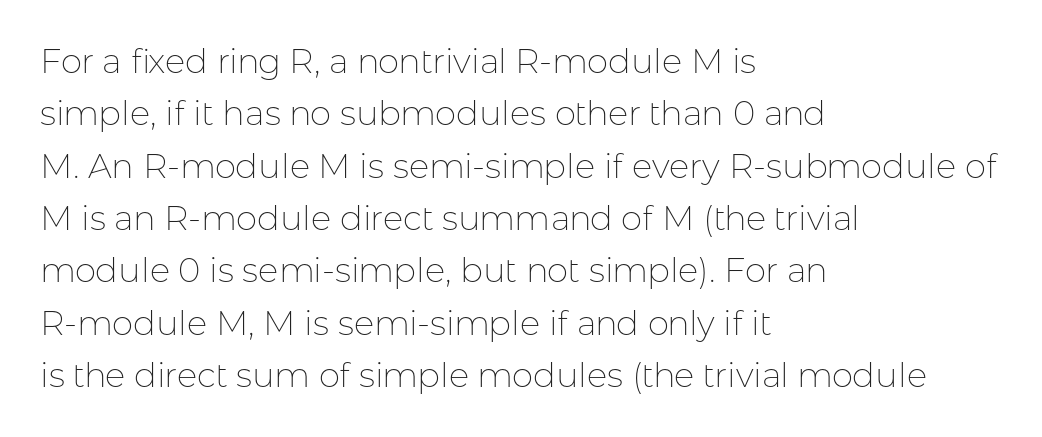
Q: Is the text bold? A: No.
Q: Is the text italic (slanted)? A: No, it is upright.
Q: Is the typeface a serif or a sans-serif typeface? A: Sans-serif.
Q: Is the text underlined? A: No.
Q: How is the paragraph aligned? A: Left-aligned.
Q: Is the spacing between letters normal or unusually wide? A: Normal.
Q: Is the spacing between lines tight, normal or loose? A: Normal.
Q: Width (condensed, normal, or wide)? A: Normal.
Q: Stroke contrast? A: Low.
Q: x-height? A: Medium.
Q: Monospaced? A: No.
